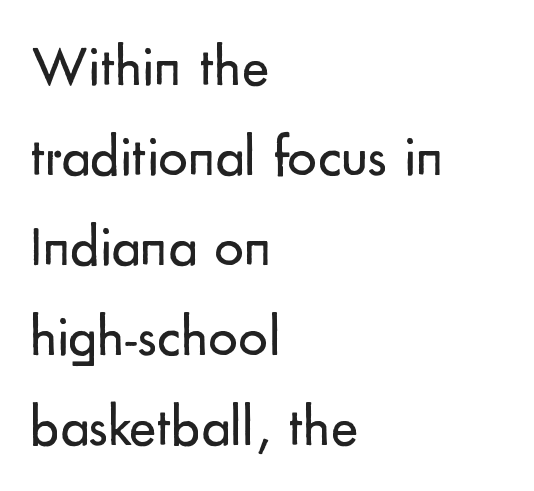
Q: Is the text bold? A: No.
Q: Is the text italic (slanted)? A: No, it is upright.
Q: Is the typeface a serif or a sans-serif typeface? A: Sans-serif.
Q: Is the text underlined? A: No.
Q: How is the paragraph aligned? A: Left-aligned.
Q: Is the spacing between letters normal or unusually wide? A: Normal.
Q: Is the spacing between lines tight, normal or loose? A: Normal.
Q: Width (condensed, normal, or wide)? A: Normal.
Q: Stroke contrast? A: Low.
Q: x-height? A: Small.
Q: Monospaced? A: No.
